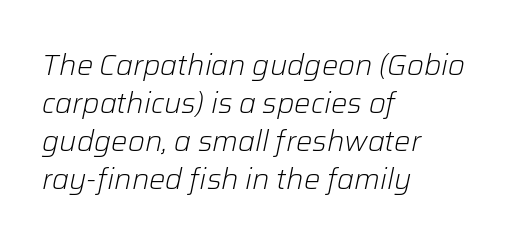
Character widths vary here, with narrow letters taking less room than wide ones. Slanted lettering throughout. Between one letter and the next there's only the usual sliver of space. Normally led — the rows are evenly, conventionally spaced. Descenders are the only things crossing below the line. A quiet, ordinary-to-light weight characterises the typeface.
